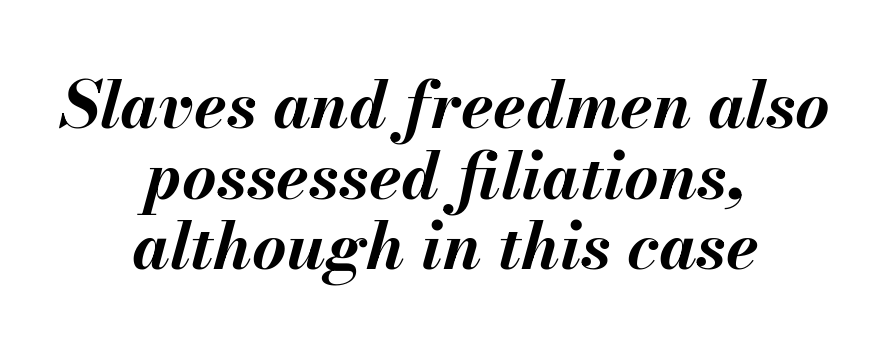
A typesetter would call this zero additional tracking. Vertical spacing — tight. Note the varied advance widths — an 'i' is clearly narrower than an 'm'. Teacher's note: observe the equal gaps on both sides — that is centered alignment. Rendered with sloped, italic letterforms. Heft: maximum for text — a bold.
